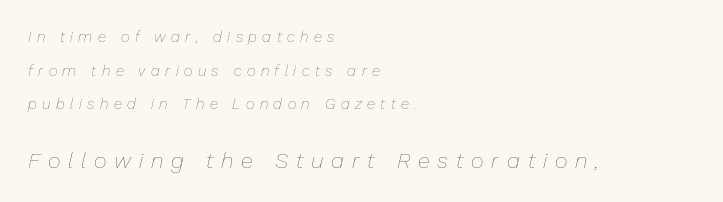
The image shows 22 px text type, italic (leaning right); set left-aligned, loose line spacing (2.25x), unusually wide letter spacing (+0.36 em), not underlined; the second (bottom) block is 1.47x larger.
